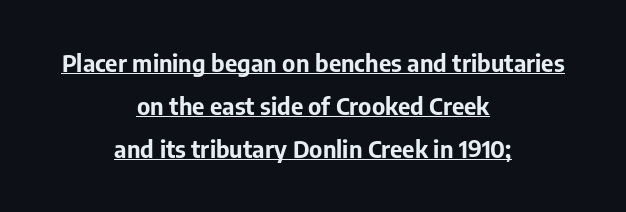
Q: Is the text bold? A: Yes.
Q: Is the text italic (slanted)? A: No, it is upright.
Q: Is the text underlined? A: Yes.
Q: How is the paragraph aligned? A: Centered.
Q: Is the spacing between letters normal or unusually wide? A: Normal.
